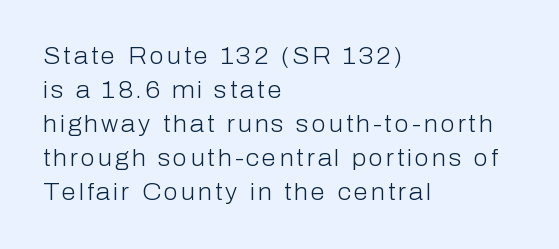
Stems and bowls with no extra thickness — not bold. Horizontal alignment here is leftward, the default for most running prose. Rows of type keep a routine distance in the vertical direction. Do the letters lean? They stand straight.
